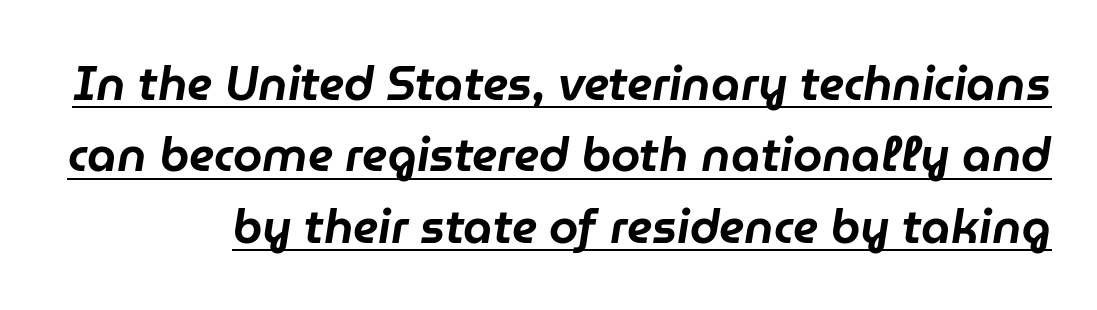
{"italic": "yes", "lean": "right", "slant_degrees": 9, "width": "normal", "stroke_contrast": "low", "x_height": "medium", "monospaced": "no", "underline": "yes", "line_spacing": "normal", "line_spacing_ratio": 1.52, "letter_spacing": "normal", "letter_spacing_em": 0.0, "glyph_px": 47}
